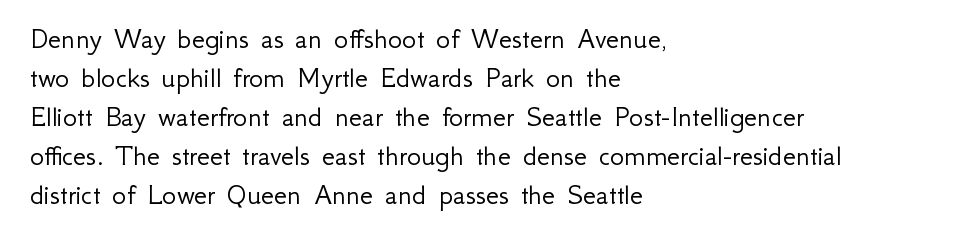
{"serif": "no", "italic": "no", "bold": "no", "weight": "light", "width": "normal", "stroke_contrast": "low", "x_height": "small", "monospaced": "no", "underline": "no", "align": "left", "line_spacing": "normal", "line_spacing_ratio": 1.3, "letter_spacing": "normal", "letter_spacing_em": 0.0, "glyph_px": 30}
